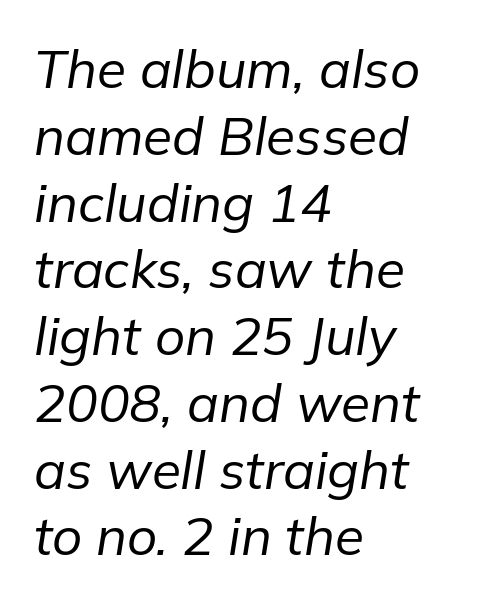
The image shows 53 px regular-weight type, italic (leaning right); set left-aligned, normal line spacing (1.26x), normal letter spacing, not underlined; low stroke contrast and a medium x-height.
